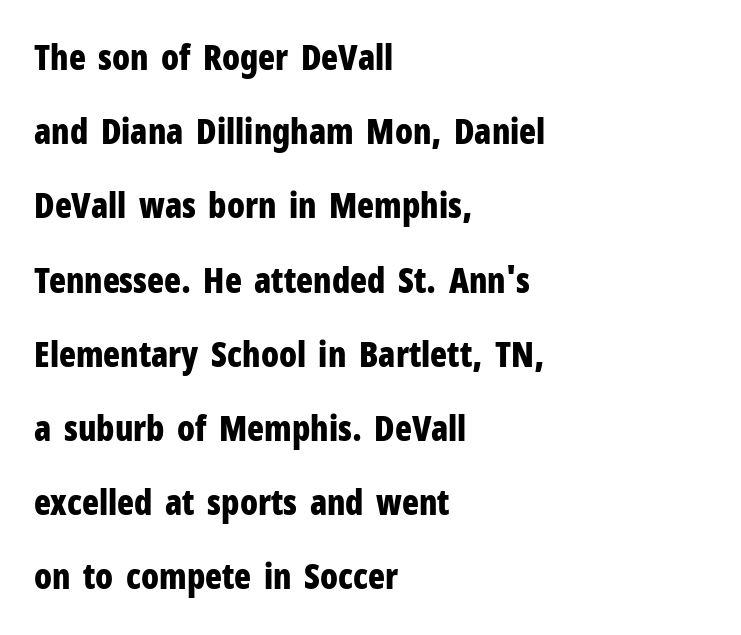
{"serif": "no", "italic": "no", "bold": "yes", "weight": "bold", "width": "condensed", "stroke_contrast": "low", "x_height": "medium", "monospaced": "no", "underline": "no", "align": "left", "line_spacing": "loose", "line_spacing_ratio": 2.12, "letter_spacing": "normal", "letter_spacing_em": 0.0, "glyph_px": 35}
